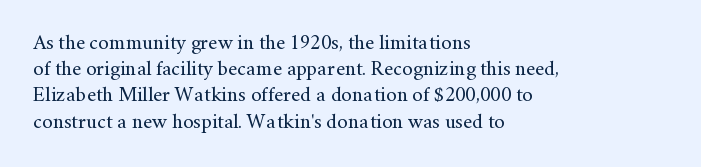
{"italic": "no", "bold": "no", "underline": "no", "align": "left", "line_spacing": "normal", "line_spacing_ratio": 1.25, "letter_spacing": "normal", "letter_spacing_em": 0.0, "glyph_px": 21}
